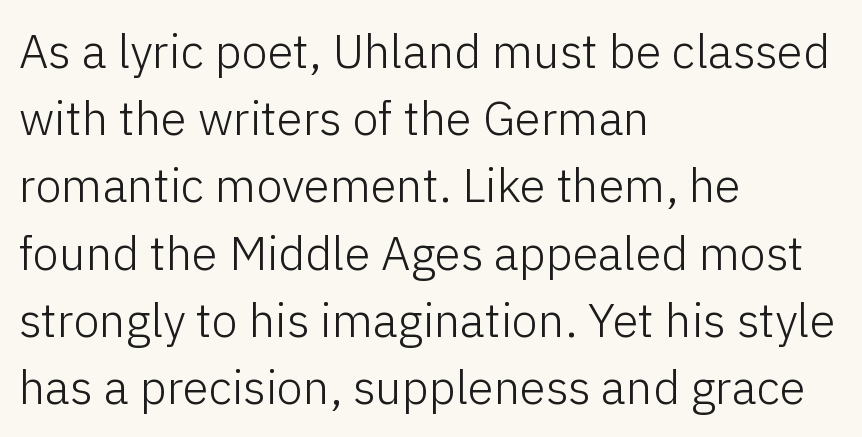
The image shows 47 px light sans-serif type, upright; set left-aligned, normal line spacing (1.43x), normal letter spacing, not underlined; low stroke contrast and a medium x-height.
